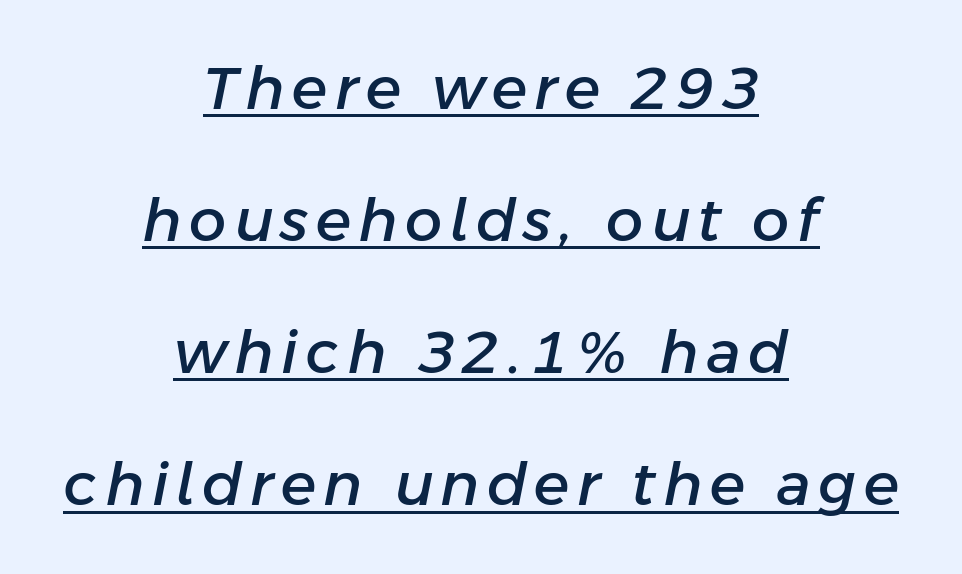
Q: Is the text italic (slanted)? A: Yes, it leans right by about 11 degrees.
Q: Is the text underlined? A: Yes.
Q: How is the paragraph aligned? A: Centered.
Q: Is the spacing between lines tight, normal or loose? A: Loose.
Q: Width (condensed, normal, or wide)? A: Normal.
Q: Stroke contrast? A: Low.
Q: x-height? A: Medium.
Q: Monospaced? A: No.
